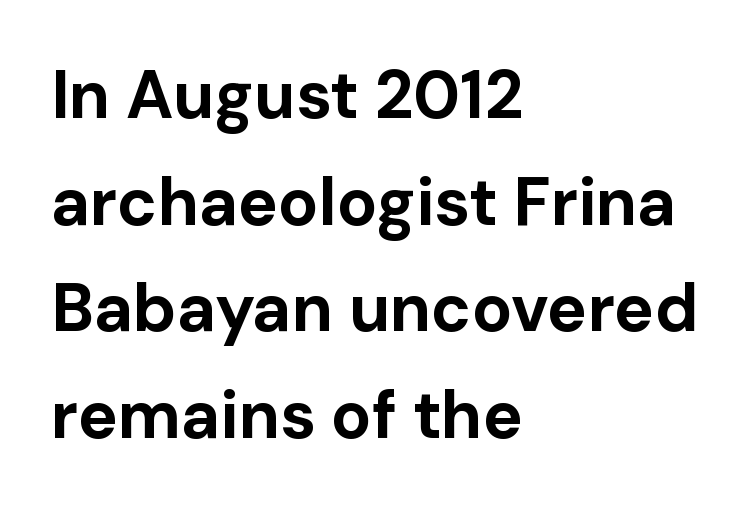
The image shows 67 px bold sans-serif type, upright; set left-aligned, normal line spacing (1.59x), normal letter spacing, not underlined; low stroke contrast and a medium x-height.
